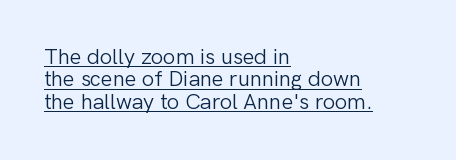
Q: Is the text bold? A: No.
Q: Is the text italic (slanted)? A: No, it is upright.
Q: Is the text underlined? A: Yes.
Q: How is the paragraph aligned? A: Left-aligned.
Q: Is the spacing between letters normal or unusually wide? A: Normal.
Q: Is the spacing between lines tight, normal or loose? A: Tight.
